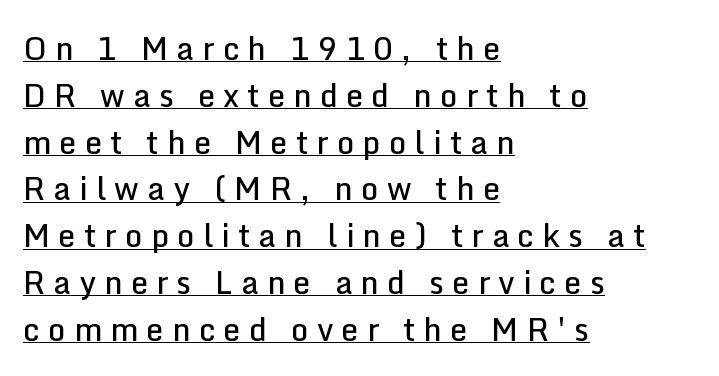
{"serif": "no", "italic": "no", "bold": "semi", "weight": "semibold", "width": "normal", "stroke_contrast": "low", "x_height": "medium", "monospaced": "no", "underline": "yes", "align": "left", "line_spacing": "normal", "line_spacing_ratio": 1.51, "letter_spacing": "wide", "letter_spacing_em": 0.26, "glyph_px": 31}
